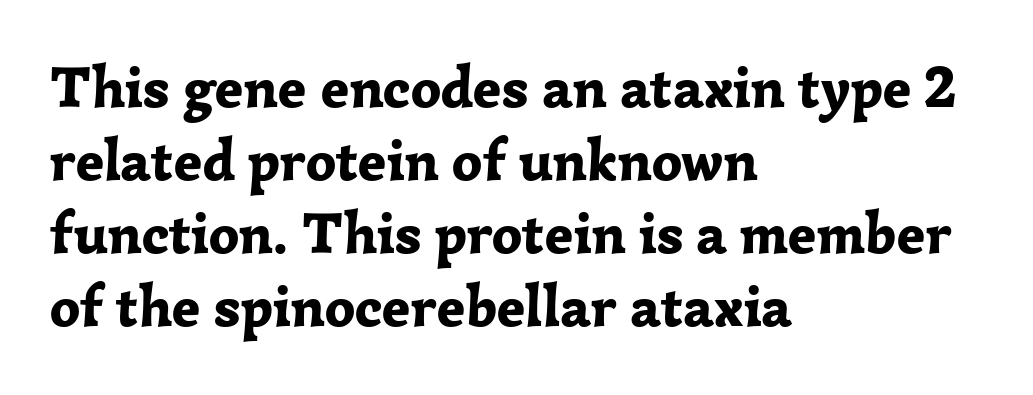
{"serif": "yes", "italic": "no", "bold": "yes", "weight": "bold", "width": "normal", "stroke_contrast": "low", "x_height": "medium", "monospaced": "no", "underline": "no", "align": "left", "line_spacing_ratio": 1.24, "letter_spacing": "normal", "letter_spacing_em": 0.0, "glyph_px": 59}
